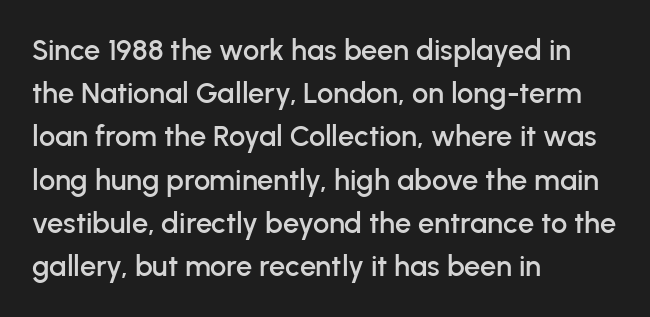
The image shows 29 px sans-serif type, upright; set left-aligned, normal line spacing (1.49x), normal letter spacing, not underlined; low stroke contrast and a medium x-height.
